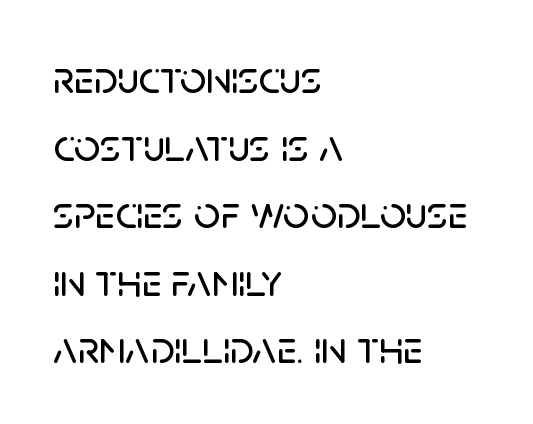
{"serif": "no", "italic": "no", "width": "normal", "stroke_contrast": "low", "x_height": "large", "monospaced": "no", "underline": "no", "align": "left", "line_spacing": "normal", "line_spacing_ratio": 1.47, "letter_spacing": "normal", "letter_spacing_em": 0.0, "glyph_px": 46}
